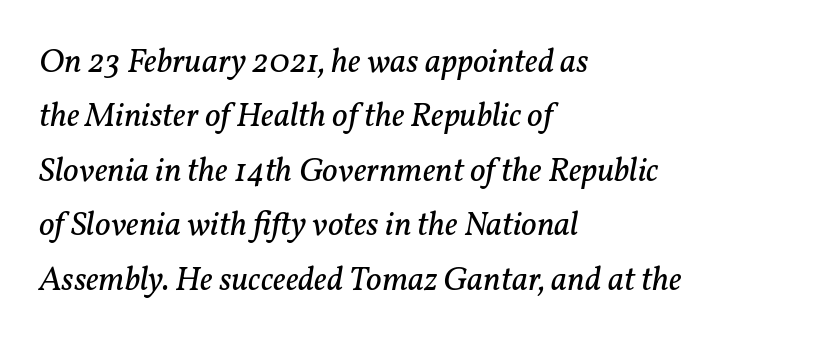
The image shows 34 px regular-weight serif type, italic (leaning right); set left-aligned, normal line spacing (1.6x), normal letter spacing, not underlined; low stroke contrast and a medium x-height.
